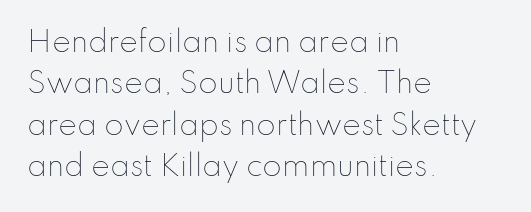
Q: Is the text bold? A: No.
Q: Is the text italic (slanted)? A: No, it is upright.
Q: Is the text underlined? A: No.
Q: How is the paragraph aligned? A: Left-aligned.
Q: Is the spacing between letters normal or unusually wide? A: Normal.
Q: Is the spacing between lines tight, normal or loose? A: Normal.
Q: Width (condensed, normal, or wide)? A: Normal.
Q: Stroke contrast? A: Low.
Q: x-height? A: Small.
Q: Monospaced? A: No.
